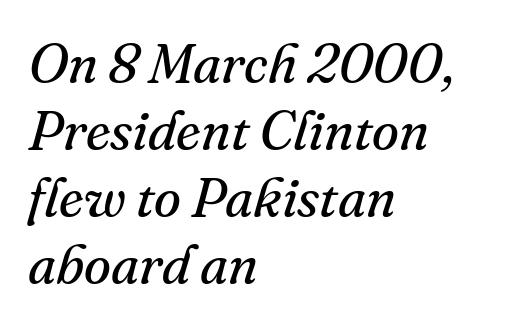
Q: Is the text bold? A: No.
Q: Is the text italic (slanted)? A: Yes, it leans right by about 16 degrees.
Q: Is the typeface a serif or a sans-serif typeface? A: Serif.
Q: Is the text underlined? A: No.
Q: How is the paragraph aligned? A: Left-aligned.
Q: Is the spacing between letters normal or unusually wide? A: Normal.
Q: Width (condensed, normal, or wide)? A: Normal.
Q: Stroke contrast? A: Medium.
Q: x-height? A: Small.
Q: Monospaced? A: No.
